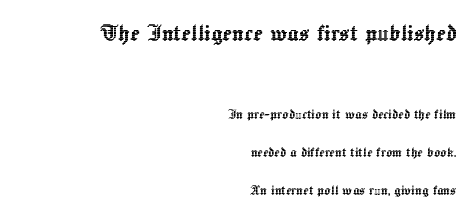
Honestly, the rows look like they've been pulled way apart. The letters stand upright; this is a roman face. Here the designer chose a conventional face with non-uniform glyph widths. These lines keep a tight, regular rhythm from letter to letter. Horizontally, the lines are justified to the trailing edge only.
